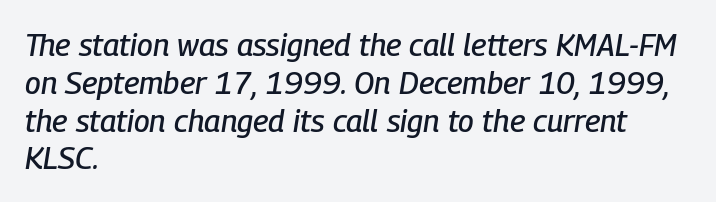
Any mark beneath the type? The region is blank. Do the characters align in a grid? No, the font is proportional. Slant detected: the letters are inclined. In CSS terms this would be text-align: left. Caption: standard tracking, unaltered.
